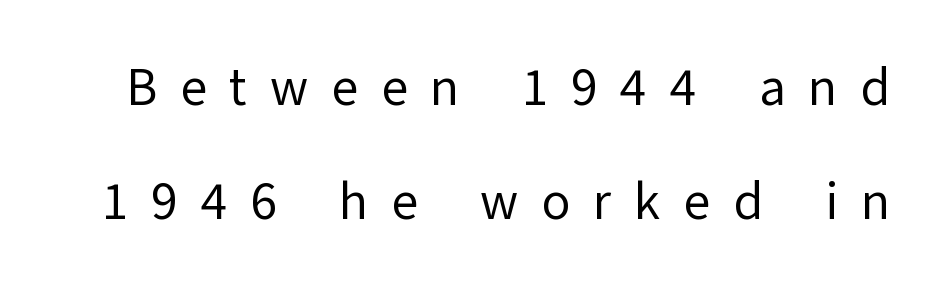
{"serif": "no", "italic": "no", "bold": "no", "weight": "regular", "width": "normal", "stroke_contrast": "low", "x_height": "medium", "monospaced": "no", "underline": "no", "line_spacing": "loose", "line_spacing_ratio": 2.2, "letter_spacing": "wide", "letter_spacing_em": 0.44, "glyph_px": 52}
